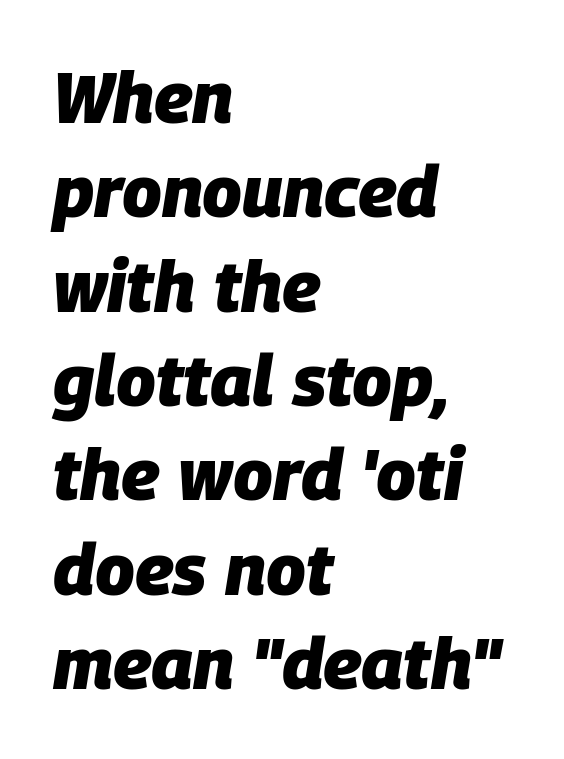
Each row of text sits above clean, open space. Slanted lettering throughout. The compositor pushed each line to the left boundary. Looks like regular typesetting: each glyph gets only the width it needs.
